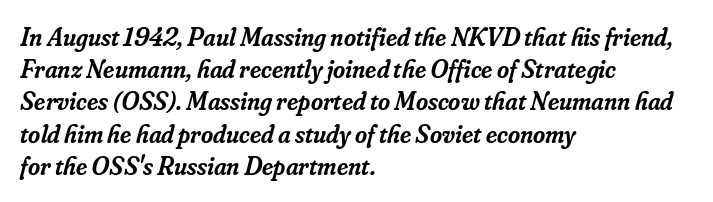
The image shows 26 px text type, italic (leaning right); set left-aligned, line spacing 1.24x, normal letter spacing, not underlined.
